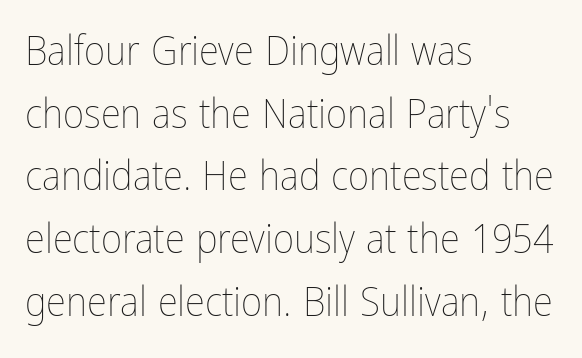
The image shows 41 px thin, condensed type, upright; set left-aligned, normal line spacing (1.53x), normal letter spacing, not underlined; low stroke contrast and a medium x-height.
